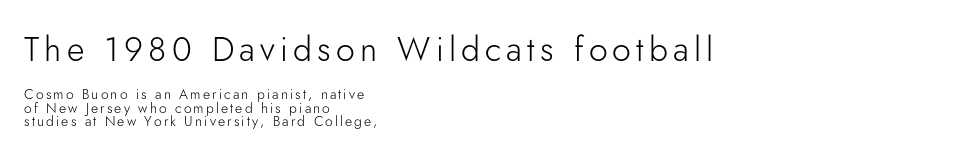
The face used here is proportionally spaced, like ordinary book or web type. This rendering features lettering with no underline. Serifs: no, the terminals of the letterforms are clean. Every character sits straight up, as roman type does. The block of text is dense from top to bottom, with scant space between rows.
